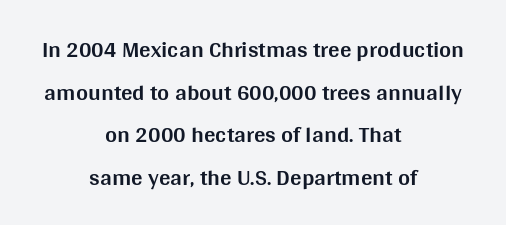
Nope, not italic — everything's standing straight. Centered paragraph, ragged on both sides. What stands out about the letter spacing? Nothing — it is the standard amount. Glance below the letters and you will spot only blank space.
